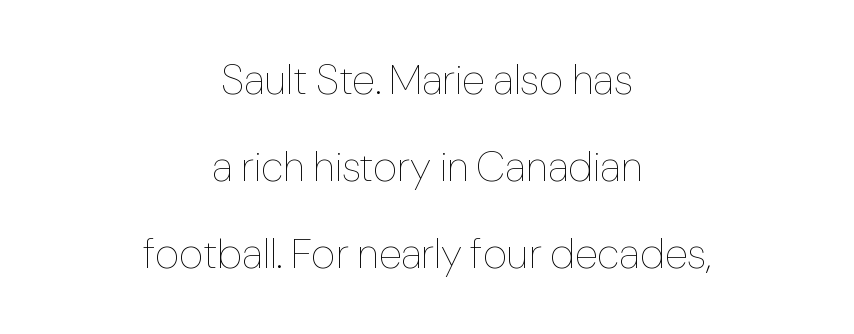
{"italic": "no", "bold": "no", "weight": "thin", "width": "normal", "stroke_contrast": "low", "x_height": "medium", "monospaced": "no", "underline": "no", "align": "center", "line_spacing": "loose", "line_spacing_ratio": 2.07, "letter_spacing": "normal", "letter_spacing_em": 0.0, "glyph_px": 42}
